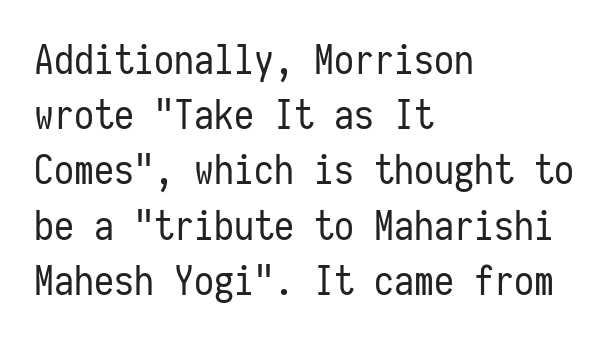
Q: Is the text bold? A: No.
Q: Is the text italic (slanted)? A: No, it is upright.
Q: Is the typeface a serif or a sans-serif typeface? A: Sans-serif.
Q: Is the text underlined? A: No.
Q: How is the paragraph aligned? A: Left-aligned.
Q: Is the spacing between letters normal or unusually wide? A: Normal.
Q: Is the spacing between lines tight, normal or loose? A: Normal.
Q: Width (condensed, normal, or wide)? A: Condensed.
Q: Stroke contrast? A: Low.
Q: x-height? A: Medium.
Q: Monospaced? A: Yes.
